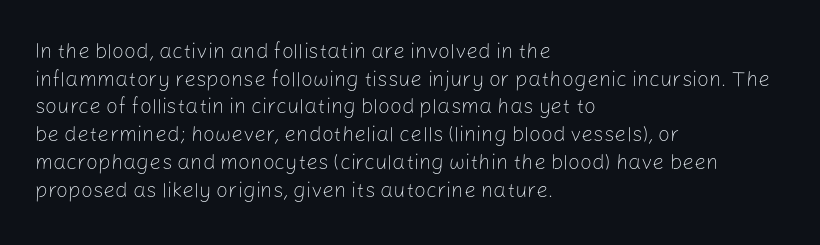
Every stem runs plumb, perpendicular to the baseline. Leftover space on each line is placed entirely after the last word. Check the space under the baseline: it is left empty. This reads as an unemphasized weight, regular at the heaviest. Caption: standard tracking, unaltered.
